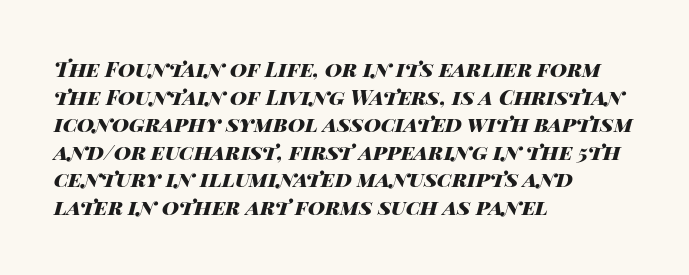
In terms of leading, this rendering sits right in the middle. Type without underlining. Casual observation: everything's shoved over to the left. Thick stems and heavy bowls — unmistakably bold.
